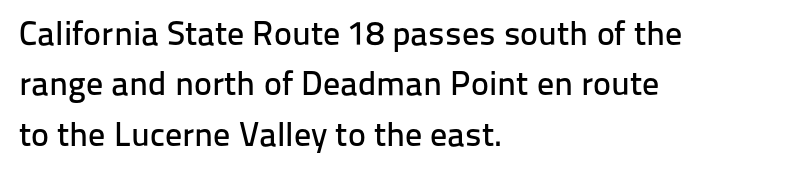
The glyphs in this specimen are sans serif. These lines stack with their left ends in a neat column. Clear beneath every line of the passage. This is roman type, the default non-slanted kind.
